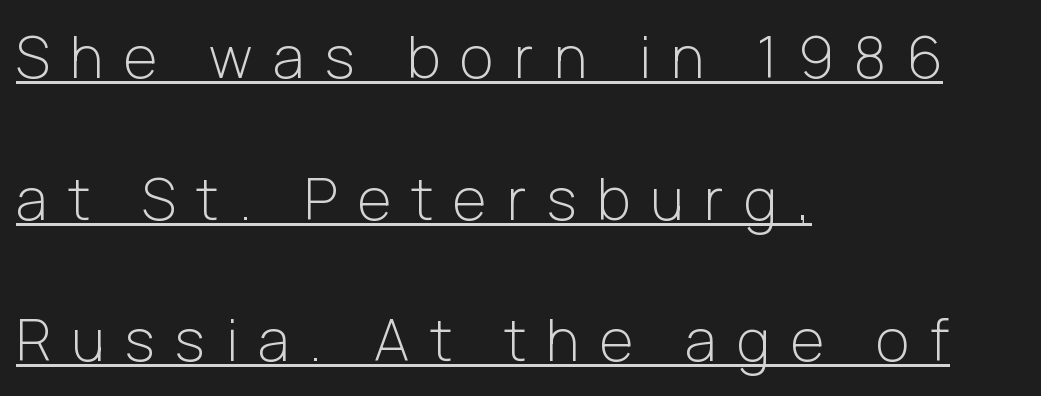
The image shows 58 px light sans-serif type, upright; set left-aligned, loose line spacing (2.44x), unusually wide letter spacing (+0.35 em), underlined; low stroke contrast and a medium x-height.
